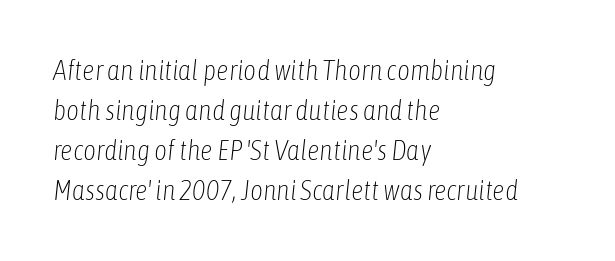
Q: Is the text bold? A: No.
Q: Is the text italic (slanted)? A: Yes, it leans right by about 6 degrees.
Q: Is the text underlined? A: No.
Q: How is the paragraph aligned? A: Left-aligned.
Q: Is the spacing between letters normal or unusually wide? A: Normal.
Q: Is the spacing between lines tight, normal or loose? A: Normal.
Q: Width (condensed, normal, or wide)? A: Condensed.
Q: Stroke contrast? A: Low.
Q: x-height? A: Medium.
Q: Monospaced? A: No.
